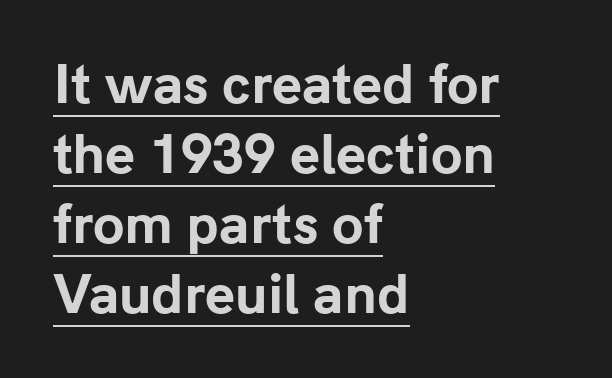
The image shows 51 px bold sans-serif type, upright; set left-aligned, normal line spacing (1.37x), normal letter spacing, underlined; low stroke contrast and a medium x-height.
